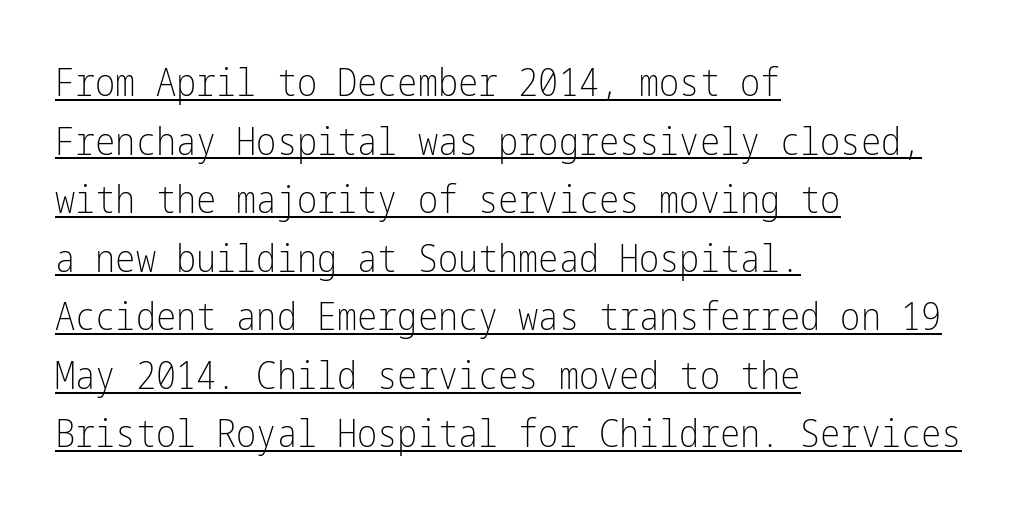
Every word sits above its own underline. Inter-character spacing is left at the font's built-in metrics. Students, observe: this is what conventionally led text looks like. Type style note: lacks serifs. It's the straight-up-and-down kind of type. Vertical stems look standard width or narrower in stroke.
